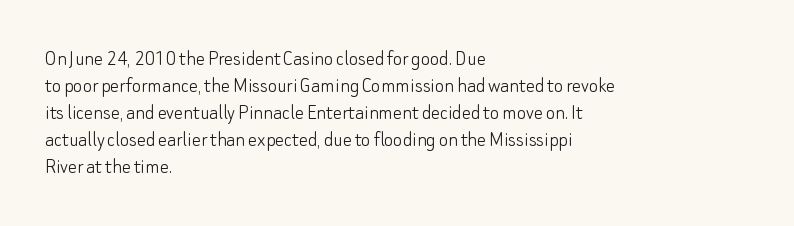
{"italic": "no", "bold": "no", "underline": "no", "align": "left", "line_spacing_ratio": 1.23, "letter_spacing": "normal", "letter_spacing_em": 0.0, "glyph_px": 22}
